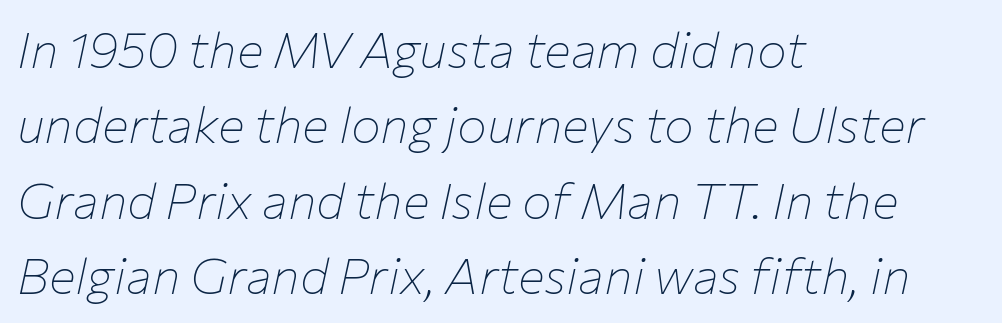
Q: Is the text bold? A: No.
Q: Is the text italic (slanted)? A: Yes, it leans right by about 12 degrees.
Q: Is the text underlined? A: No.
Q: How is the paragraph aligned? A: Left-aligned.
Q: Is the spacing between letters normal or unusually wide? A: Normal.
Q: Is the spacing between lines tight, normal or loose? A: Normal.
Q: Width (condensed, normal, or wide)? A: Normal.
Q: Stroke contrast? A: Low.
Q: x-height? A: Medium.
Q: Monospaced? A: No.
